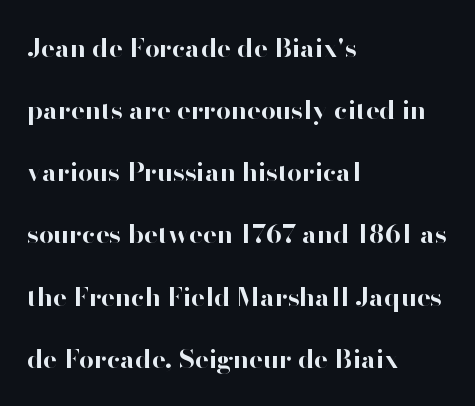
The tracking reads as untouched default to a designer's eye. Chunky letters — that's bold for sure. Do the letters lean? They stand straight. The lines in this sample share a left origin and differ only in where they stop.
